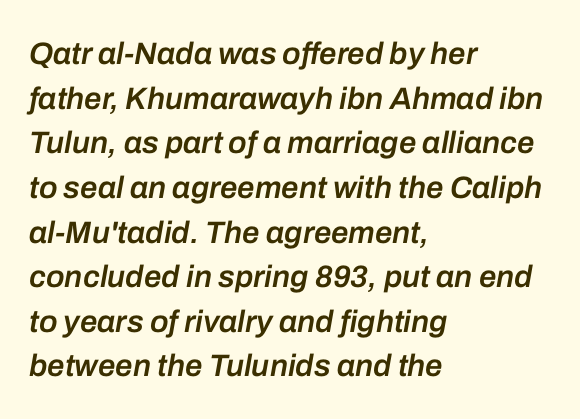
The image shows 31 px semibold type, italic (leaning right); set left-aligned, normal line spacing (1.44x), normal letter spacing, not underlined; low stroke contrast and a medium x-height.
